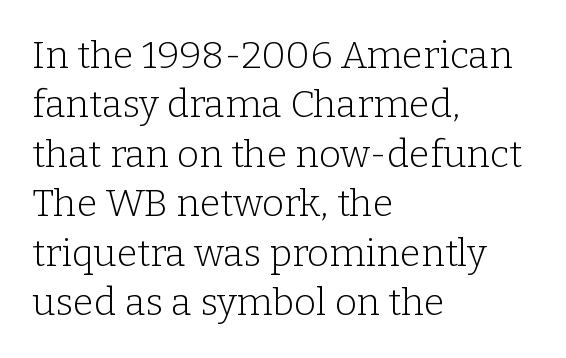
Q: Is the text bold? A: No.
Q: Is the text italic (slanted)? A: No, it is upright.
Q: Is the typeface a serif or a sans-serif typeface? A: Serif.
Q: Is the text underlined? A: No.
Q: How is the paragraph aligned? A: Left-aligned.
Q: Is the spacing between letters normal or unusually wide? A: Normal.
Q: Is the spacing between lines tight, normal or loose? A: Normal.
Q: Width (condensed, normal, or wide)? A: Normal.
Q: Stroke contrast? A: Low.
Q: x-height? A: Medium.
Q: Monospaced? A: No.
